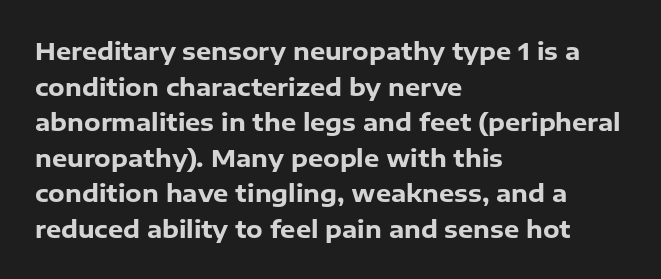
The image shows 24 px bold type, upright; set left-aligned, normal line spacing (1.48x), normal letter spacing, not underlined.
